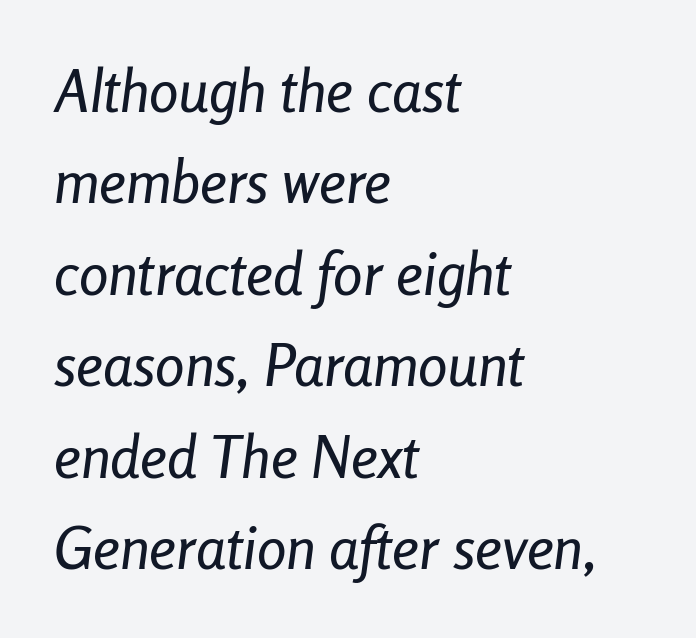
The image shows 59 px condensed type, italic (leaning right); set left-aligned, normal line spacing (1.55x), normal letter spacing, not underlined; low stroke contrast and a medium x-height.
